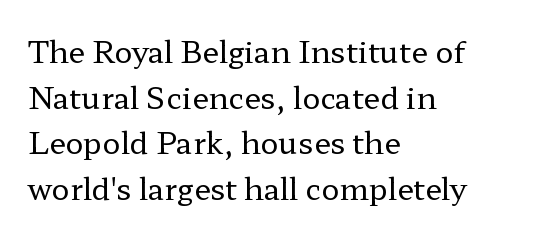
{"serif": "yes", "italic": "no", "bold": "no", "weight": "regular", "width": "wide", "stroke_contrast": "low", "x_height": "medium", "monospaced": "no", "underline": "no", "align": "left", "line_spacing": "normal", "line_spacing_ratio": 1.52, "letter_spacing": "normal", "letter_spacing_em": 0.0, "glyph_px": 30}
